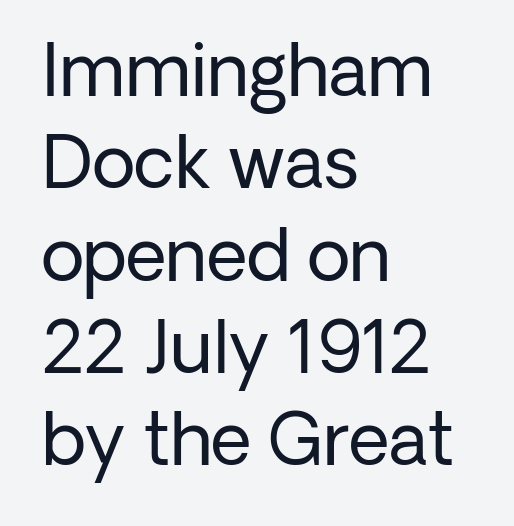
The image shows 71 px regular-weight sans-serif type, upright; set left-aligned, normal line spacing (1.3x), normal letter spacing, not underlined; low stroke contrast and a medium x-height.
